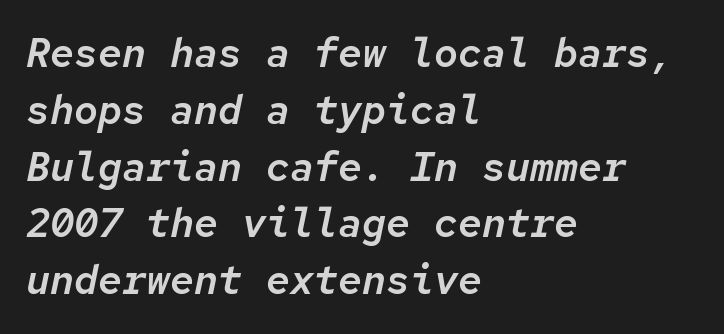
Underline: absent. Rendered with sloped, italic letterforms. The letters march in equal steps, a hallmark of fixed-pitch type. The type is set solid horizontally, with unmodified tracking.
